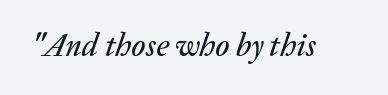
Does extra space separate the letters? No, they use regular spacing. Check under the words: just untouched page. The face used here has a pronounced slope to its letters. Spacing verdict: proportional, widths tailored to each character.
